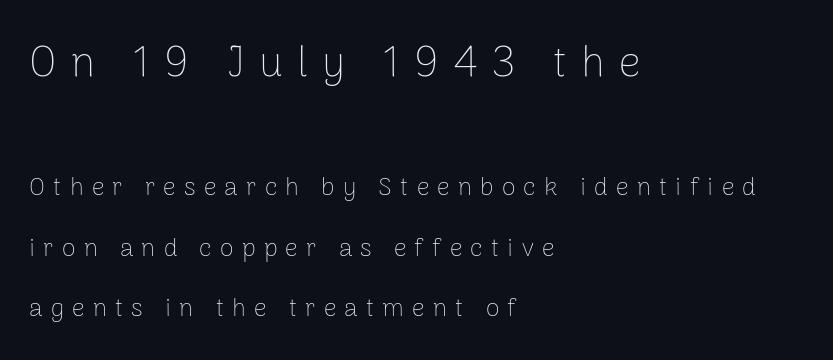
Q: Is the text bold? A: No.
Q: Is the text italic (slanted)? A: No, it is upright.
Q: Is the typeface a serif or a sans-serif typeface? A: Sans-serif.
Q: Is the text underlined? A: No.
Q: How is the paragraph aligned? A: Left-aligned.
Q: Is the spacing between letters normal or unusually wide? A: Unusually wide.
Q: Is the spacing between lines tight, normal or loose? A: Loose.
Q: Which block of text is set in a larger size, the first (top) or the second (bottom)? A: The first (top) one.
Q: Width (condensed, normal, or wide)? A: Normal.
Q: Stroke contrast? A: Low.
Q: x-height? A: Medium.
Q: Monospaced? A: No.
